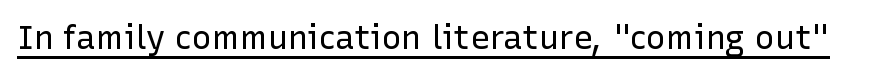
The image shows 33 px regular-weight sans-serif type, upright; set normal letter spacing, underlined; low stroke contrast and a medium x-height.
